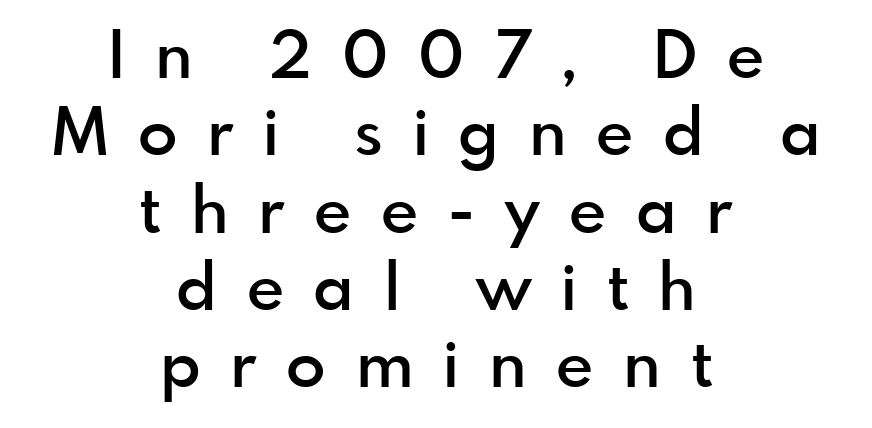
Q: Is the text bold? A: Semi-bold.
Q: Is the text italic (slanted)? A: No, it is upright.
Q: Is the typeface a serif or a sans-serif typeface? A: Sans-serif.
Q: Is the text underlined? A: No.
Q: How is the paragraph aligned? A: Centered.
Q: Is the spacing between letters normal or unusually wide? A: Unusually wide.
Q: Width (condensed, normal, or wide)? A: Normal.
Q: x-height? A: Small.
Q: Monospaced? A: No.
